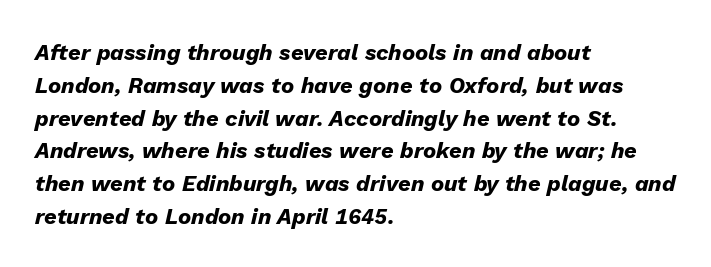
The image shows 22 px bold type, italic (leaning right); set left-aligned, normal line spacing (1.49x), normal letter spacing, not underlined.
